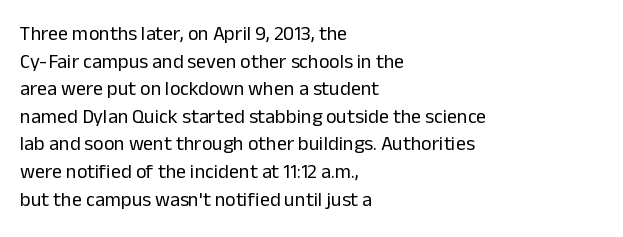
{"italic": "no", "bold": "no", "underline": "no", "align": "left", "line_spacing": "normal", "line_spacing_ratio": 1.38, "letter_spacing": "normal", "letter_spacing_em": 0.0, "glyph_px": 20}
